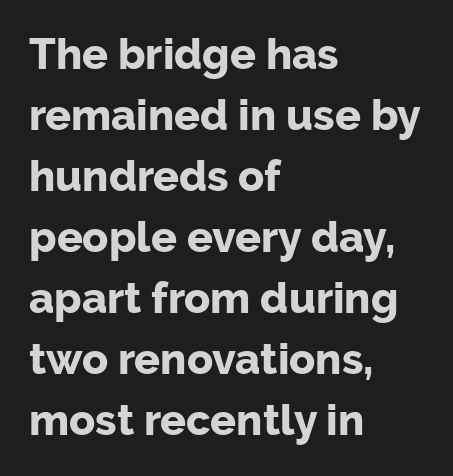
Q: Is the text bold? A: Yes.
Q: Is the text italic (slanted)? A: No, it is upright.
Q: Is the typeface a serif or a sans-serif typeface? A: Sans-serif.
Q: Is the text underlined? A: No.
Q: How is the paragraph aligned? A: Left-aligned.
Q: Is the spacing between letters normal or unusually wide? A: Normal.
Q: Is the spacing between lines tight, normal or loose? A: Normal.
Q: Width (condensed, normal, or wide)? A: Normal.
Q: Stroke contrast? A: Low.
Q: x-height? A: Medium.
Q: Monospaced? A: No.
